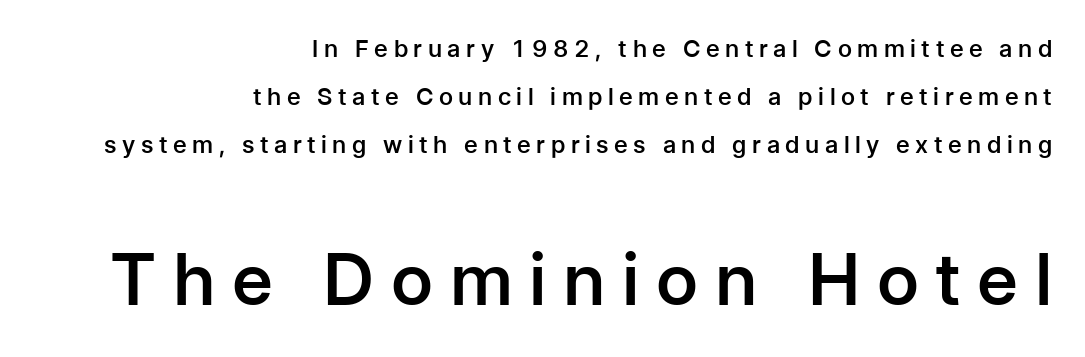
Q: Is the text bold? A: Semi-bold.
Q: Is the text italic (slanted)? A: No, it is upright.
Q: Is the typeface a serif or a sans-serif typeface? A: Sans-serif.
Q: Is the text underlined? A: No.
Q: How is the paragraph aligned? A: Right-aligned.
Q: Is the spacing between letters normal or unusually wide? A: Unusually wide.
Q: Is the spacing between lines tight, normal or loose? A: Loose.
Q: Which block of text is set in a larger size, the first (top) or the second (bottom)? A: The second (bottom) one.
Q: Width (condensed, normal, or wide)? A: Normal.
Q: Stroke contrast? A: Low.
Q: x-height? A: Medium.
Q: Monospaced? A: No.
